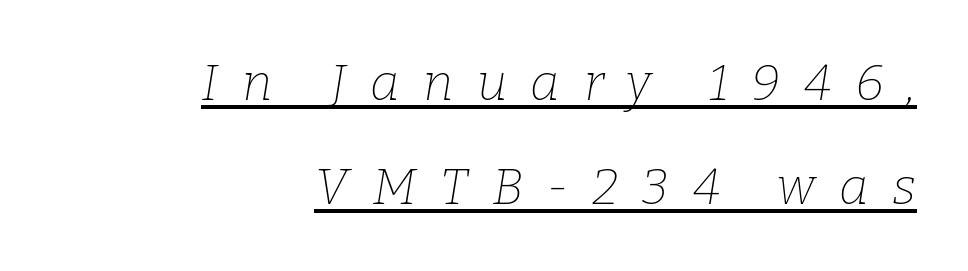
The image shows 51 px thin serif type, italic (leaning right); set right-aligned, loose line spacing (2.04x), unusually wide letter spacing (+0.46 em), underlined; low stroke contrast and a medium x-height.
